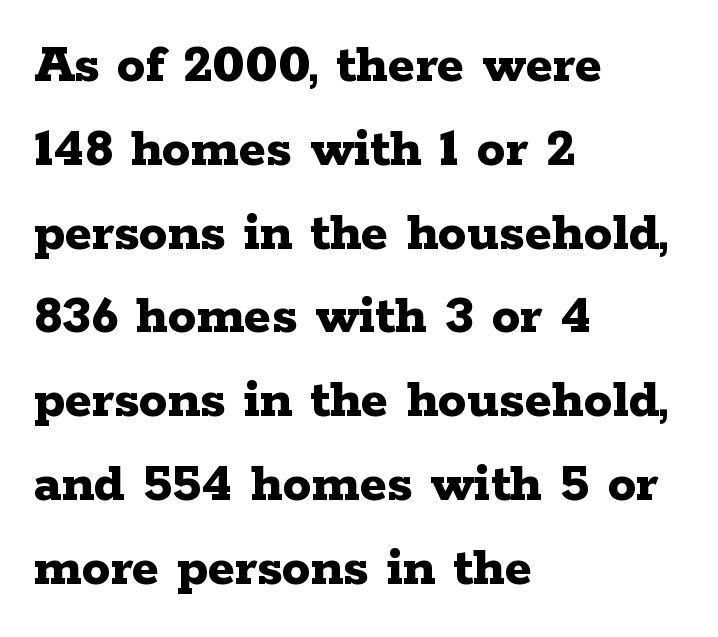
Q: Is the text bold? A: Yes.
Q: Is the text italic (slanted)? A: No, it is upright.
Q: Is the typeface a serif or a sans-serif typeface? A: Serif.
Q: Is the text underlined? A: No.
Q: How is the paragraph aligned? A: Left-aligned.
Q: Is the spacing between letters normal or unusually wide? A: Normal.
Q: Is the spacing between lines tight, normal or loose? A: Normal.
Q: Width (condensed, normal, or wide)? A: Wide.
Q: Stroke contrast? A: Low.
Q: x-height? A: Medium.
Q: Monospaced? A: No.
